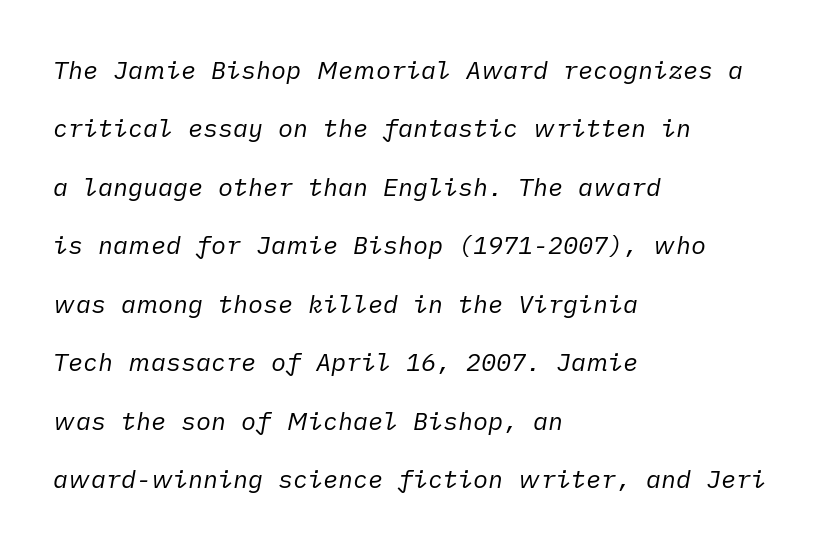
Q: Is the text bold? A: No.
Q: Is the text italic (slanted)? A: Yes, it leans right by about 10 degrees.
Q: Is the text underlined? A: No.
Q: How is the paragraph aligned? A: Left-aligned.
Q: Is the spacing between letters normal or unusually wide? A: Normal.
Q: Is the spacing between lines tight, normal or loose? A: Loose.
